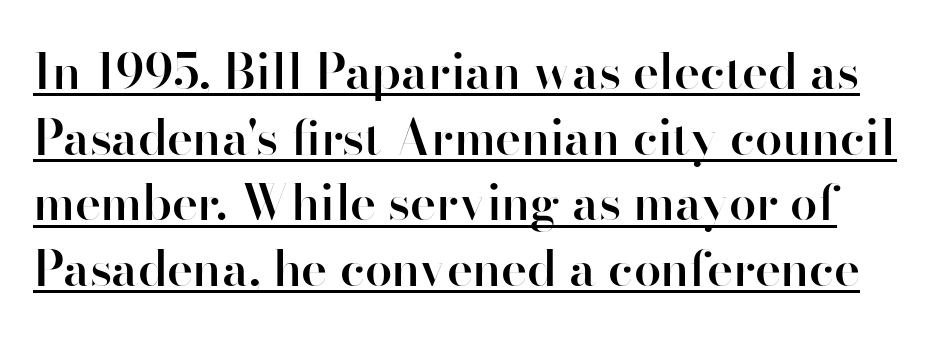
{"serif": "no", "italic": "no", "bold": "semi", "weight": "semibold", "width": "normal", "stroke_contrast": "high", "x_height": "small", "monospaced": "no", "underline": "yes", "line_spacing": "normal", "line_spacing_ratio": 1.34, "letter_spacing": "normal", "letter_spacing_em": 0.0, "glyph_px": 49}
